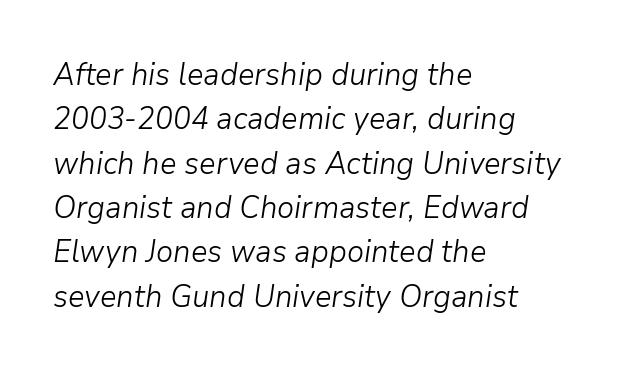
Has an underline been added? It has not. Casual observation: everything's shoved over to the left. Does the lettering tilt? It does — this is italic. Regular leading. The rendering keeps characters at their native spacing.
